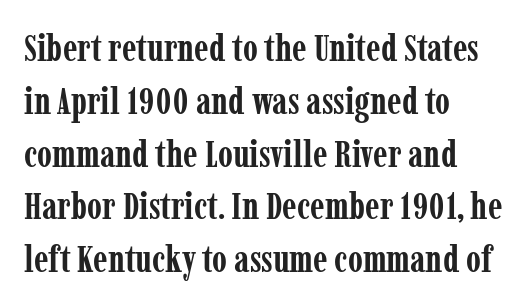
Q: Is the text bold? A: Yes.
Q: Is the text italic (slanted)? A: No, it is upright.
Q: Is the typeface a serif or a sans-serif typeface? A: Serif.
Q: Is the text underlined? A: No.
Q: How is the paragraph aligned? A: Left-aligned.
Q: Is the spacing between letters normal or unusually wide? A: Normal.
Q: Is the spacing between lines tight, normal or loose? A: Normal.
Q: Width (condensed, normal, or wide)? A: Condensed.
Q: Stroke contrast? A: Low.
Q: x-height? A: Medium.
Q: Monospaced? A: No.
